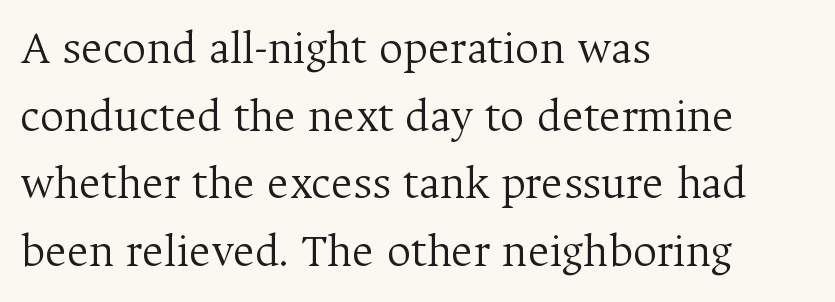
Short note: letters normally spaced. A serif font was chosen for this passage. These glyphs show unthickened strokes, regular width or finer. Is this a fixed-width face? No — the glyphs have proportional, varying widths. No word sits above an underline. Designer's note — italics off, roman on.
